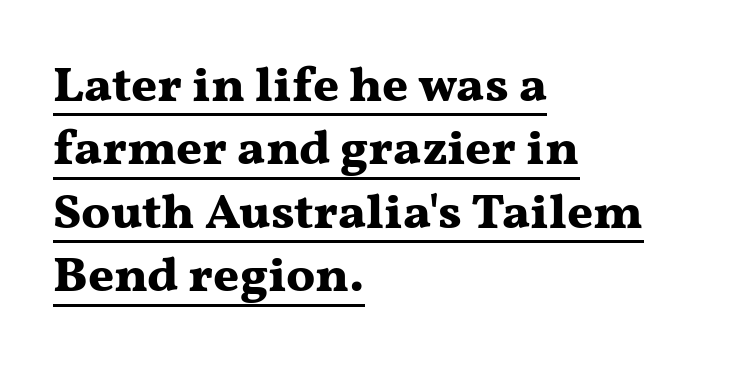
Typographic density is high because the face is bold. You could not count columns in this text — the font is proportionally spaced. Every stem runs plumb, perpendicular to the baseline. The line texture is even and compact thanks to regular tracking. Each line starts at the same left margin while the right side varies. Notice how descenders clear the ascenders below comfortably — that's standard leading.
